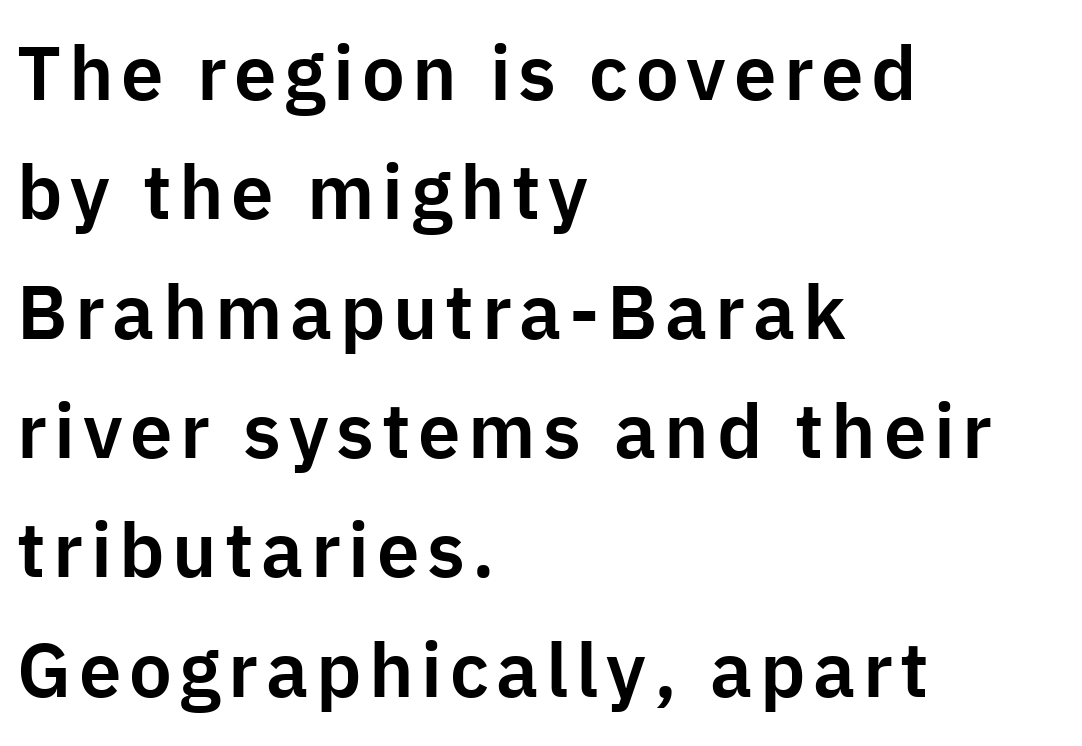
Q: Is the text italic (slanted)? A: No, it is upright.
Q: Is the typeface a serif or a sans-serif typeface? A: Sans-serif.
Q: Is the text underlined? A: No.
Q: How is the paragraph aligned? A: Left-aligned.
Q: Is the spacing between lines tight, normal or loose? A: Normal.
Q: Width (condensed, normal, or wide)? A: Normal.
Q: Stroke contrast? A: Low.
Q: x-height? A: Medium.
Q: Monospaced? A: No.
